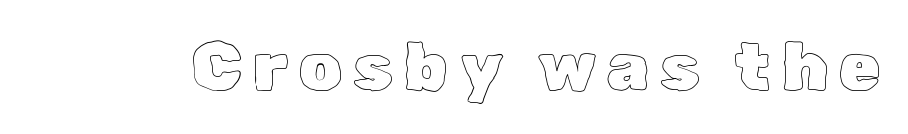
The image shows 67 px text type, upright; set not underlined; a medium x-height.
